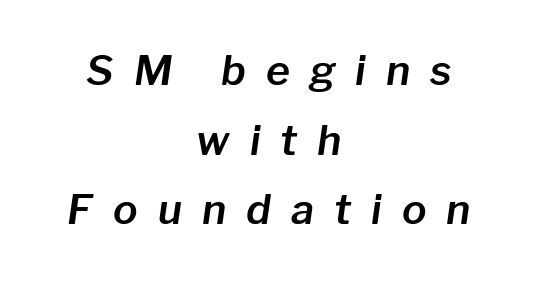
{"italic": "yes", "lean": "right", "slant_degrees": 8, "width": "normal", "stroke_contrast": "low", "x_height": "medium", "monospaced": "no", "underline": "no", "align": "center", "line_spacing": "normal", "line_spacing_ratio": 1.7, "letter_spacing": "wide", "letter_spacing_em": 0.49, "glyph_px": 41}
